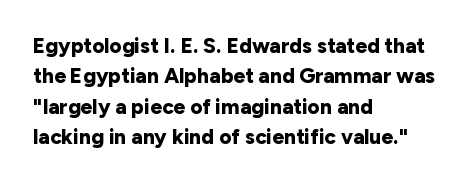
Notice how the stems are strictly vertical — no italics here. These words are printed bold, with thick strokes throughout. Leading: standard. You could call the tracking neutral — neither tight nor loose. The rendering anchors every line to the left-hand side. The words here are not underlined.
